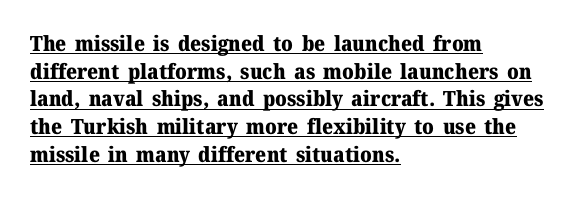
{"italic": "no", "bold": "yes", "underline": "yes", "align": "left", "line_spacing": "normal", "line_spacing_ratio": 1.32, "letter_spacing": "normal", "letter_spacing_em": 0.0, "glyph_px": 21}
